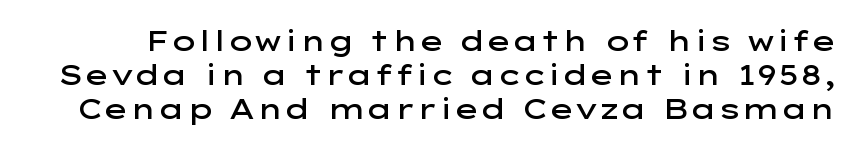
The image shows 28 px semibold, wide sans-serif type, upright; set line spacing 1.21x, normal letter spacing, not underlined; low stroke contrast and a medium x-height.
